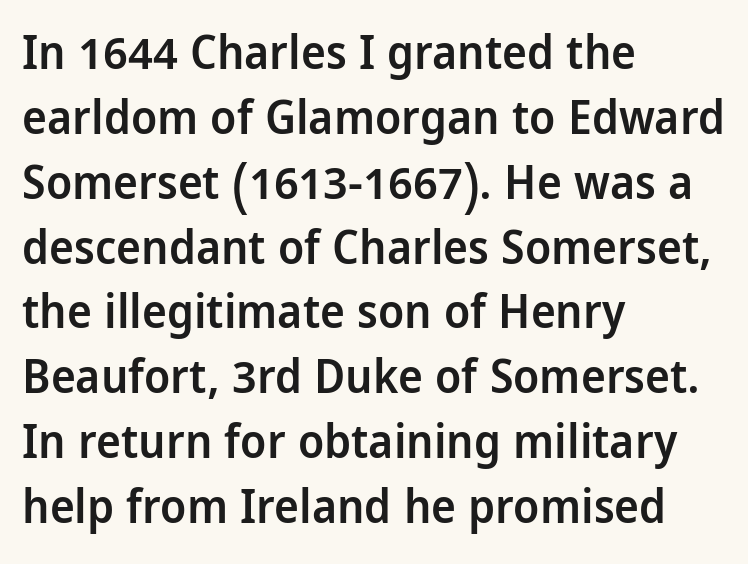
Q: Is the text bold? A: Semi-bold.
Q: Is the text italic (slanted)? A: No, it is upright.
Q: Is the typeface a serif or a sans-serif typeface? A: Sans-serif.
Q: Is the text underlined? A: No.
Q: How is the paragraph aligned? A: Left-aligned.
Q: Is the spacing between letters normal or unusually wide? A: Normal.
Q: Is the spacing between lines tight, normal or loose? A: Normal.
Q: Width (condensed, normal, or wide)? A: Condensed.
Q: Stroke contrast? A: Low.
Q: x-height? A: Large.
Q: Monospaced? A: No.
